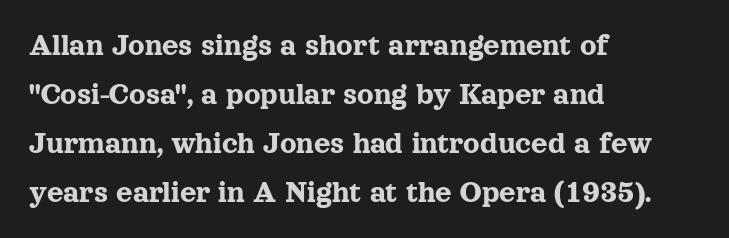
These lines are rendered in a variable-pitch font. Type without underlining. This sample uses an upright cut, with every glyph sitting square on the baseline. These lines sit exactly where default settings would place them. Typeset ragged right — the left edge is the straight one. This rendering leaves character spacing at its baseline value.
